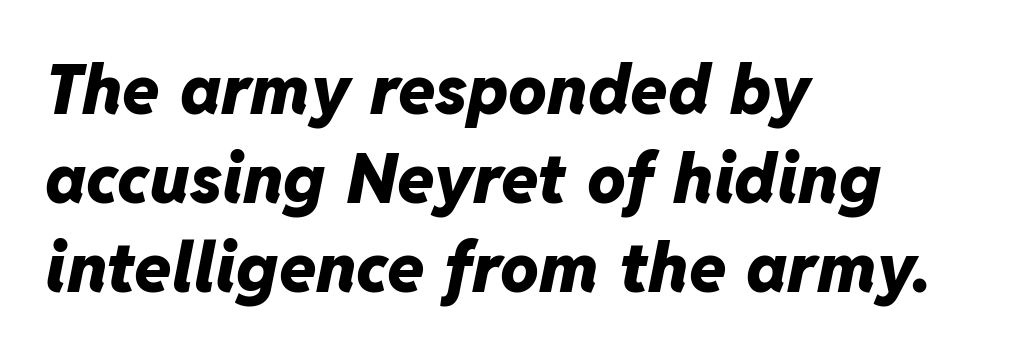
The letters advance in unequal steps, a hallmark of proportional type. The paragraph shown leans on its left margin. Rule under the text: the space is simply empty. Emphasis-style slanted type is in use.
